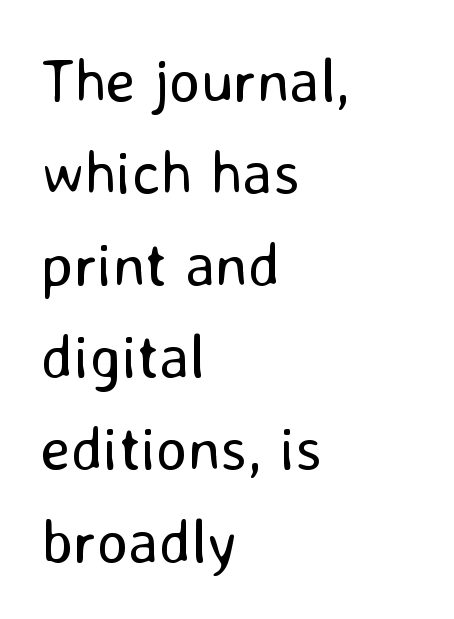
{"serif": "no", "italic": "no", "bold": "no", "weight": "regular", "width": "normal", "stroke_contrast": "low", "x_height": "medium", "monospaced": "no", "underline": "no", "align": "left", "line_spacing": "normal", "line_spacing_ratio": 1.51, "letter_spacing": "normal", "letter_spacing_em": 0.0, "glyph_px": 61}
